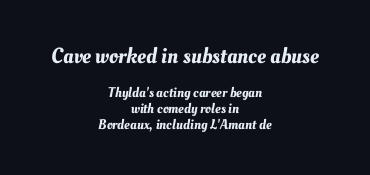
The image shows 22 px text type; set centered, tight line spacing (1.12x), normal letter spacing, not underlined; the first (top) block is 1.57x larger.
